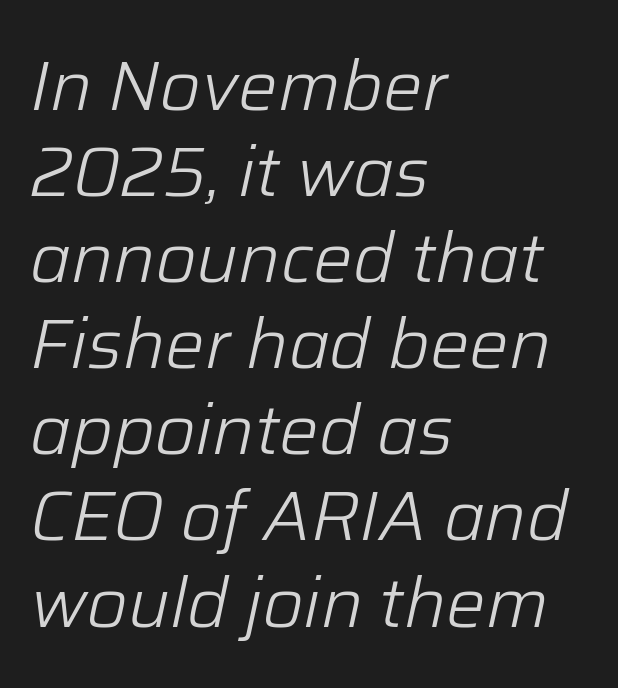
Q: Is the text bold? A: No.
Q: Is the text italic (slanted)? A: Yes, it leans right by about 12 degrees.
Q: Is the text underlined? A: No.
Q: How is the paragraph aligned? A: Left-aligned.
Q: Is the spacing between letters normal or unusually wide? A: Normal.
Q: Width (condensed, normal, or wide)? A: Normal.
Q: Stroke contrast? A: Low.
Q: x-height? A: Medium.
Q: Monospaced? A: No.
